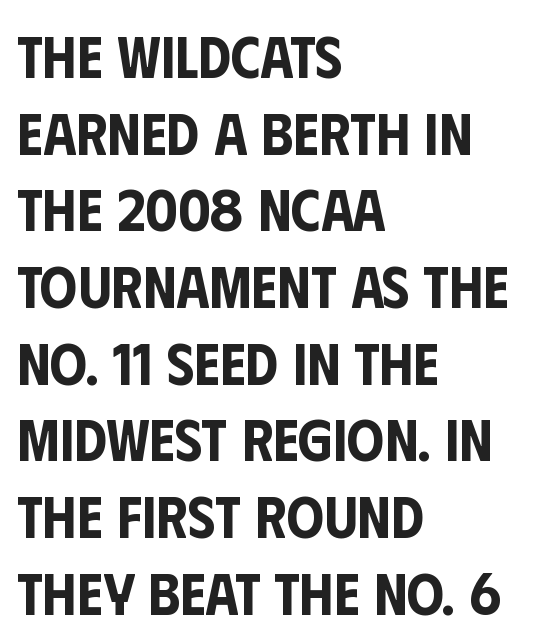
This sample is left-justified, so line endings fall wherever the words run out. Designer's note — italics off, roman on. Check under the words: just untouched page. Students, observe: this is what conventionally led text looks like. The letters sit at their default tracking, neither squeezed nor spread.
